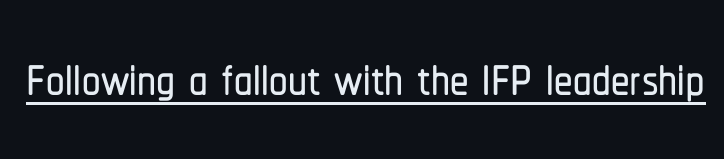
{"serif": "no", "italic": "no", "width": "condensed", "stroke_contrast": "low", "x_height": "medium", "monospaced": "no", "underline": "yes", "letter_spacing": "normal", "letter_spacing_em": 0.0, "glyph_px": 74}
